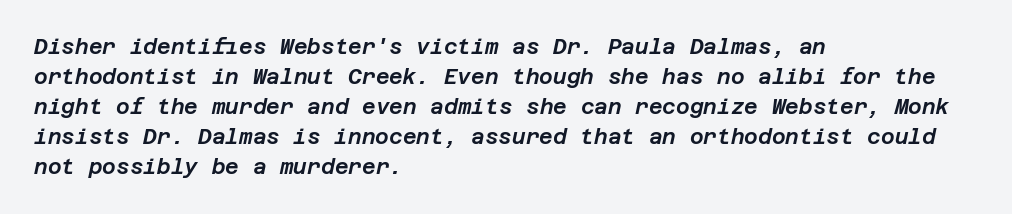
Q: Is the text italic (slanted)? A: Yes, it leans right by about 12 degrees.
Q: Is the text underlined? A: No.
Q: How is the paragraph aligned? A: Left-aligned.
Q: Is the spacing between letters normal or unusually wide? A: Normal.
Q: Is the spacing between lines tight, normal or loose? A: Normal.
